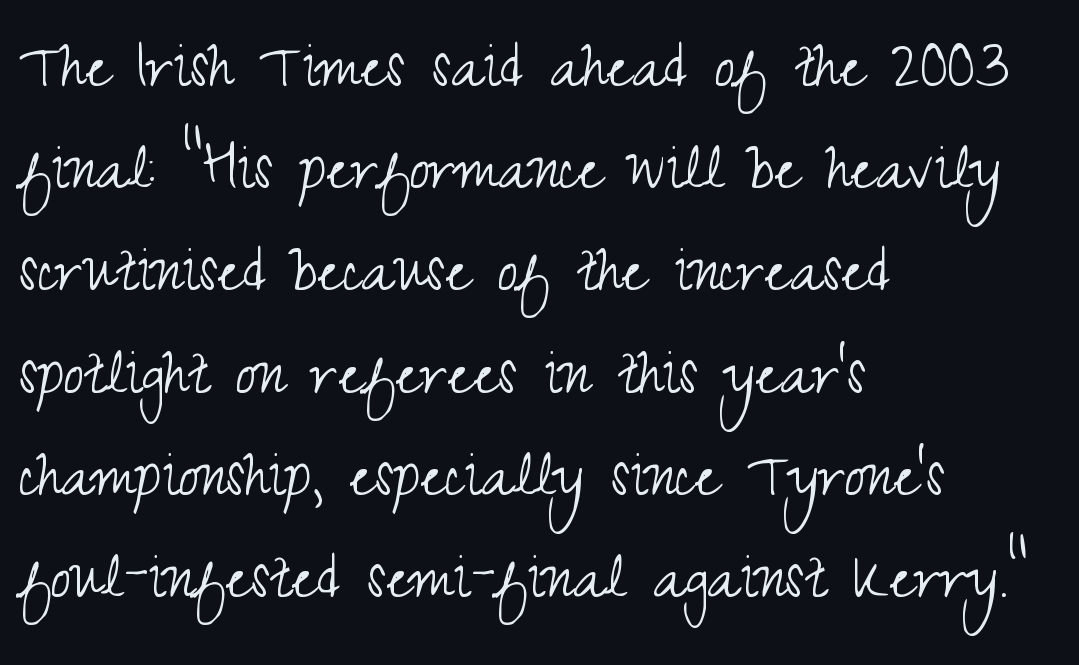
The image shows 73 px light, condensed sans-serif type, upright; set left-aligned, normal line spacing (1.4x), normal letter spacing, not underlined; medium stroke contrast and a small x-height.
